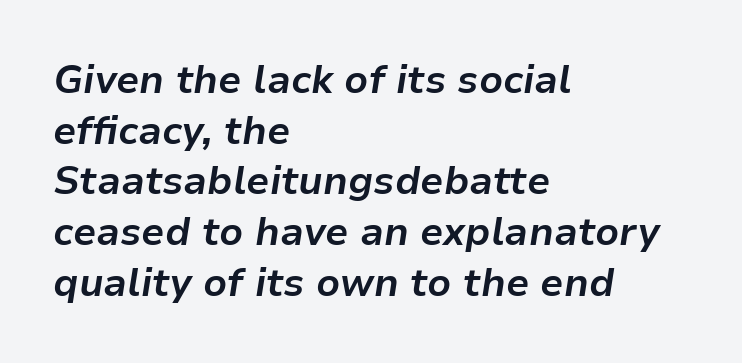
{"italic": "yes", "lean": "right", "slant_degrees": 9, "bold": "yes", "weight": "bold", "width": "normal", "stroke_contrast": "low", "x_height": "medium", "monospaced": "no", "underline": "no", "align": "left", "line_spacing": "normal", "line_spacing_ratio": 1.3, "letter_spacing": "normal", "letter_spacing_em": 0.0, "glyph_px": 39}
